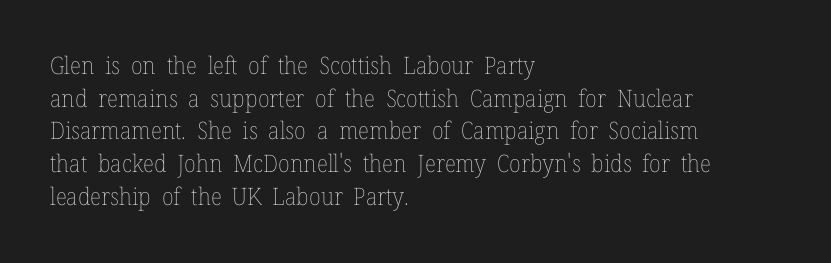
Q: Is the text bold? A: No.
Q: Is the text italic (slanted)? A: No, it is upright.
Q: Is the text underlined? A: No.
Q: How is the paragraph aligned? A: Left-aligned.
Q: Is the spacing between letters normal or unusually wide? A: Normal.
Q: Is the spacing between lines tight, normal or loose? A: Normal.
